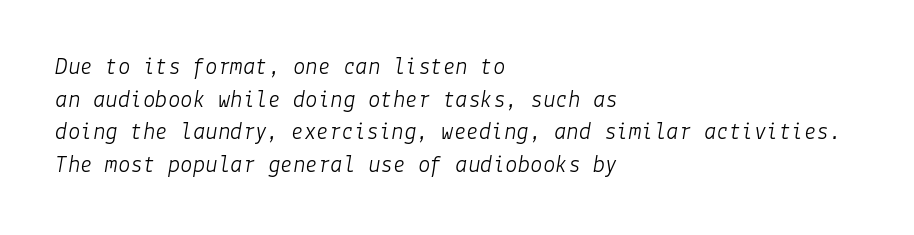
The image shows 25 px text type, italic (leaning right); set left-aligned, normal line spacing (1.31x), normal letter spacing, not underlined.
